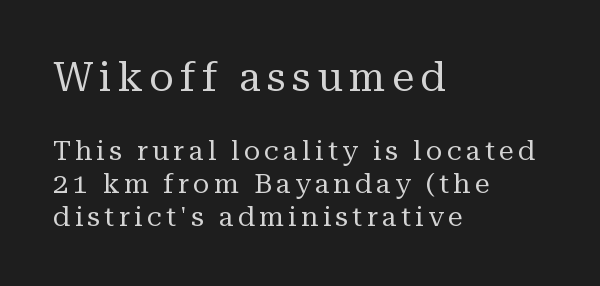
{"serif": "yes", "italic": "no", "bold": "no", "weight": "regular", "width": "normal", "stroke_contrast": "medium", "x_height": "medium", "monospaced": "no", "underline": "no", "align": "left", "line_spacing_ratio": 1.22, "larger_block": "first", "size_ratio": 1.48, "glyph_px": 40}
